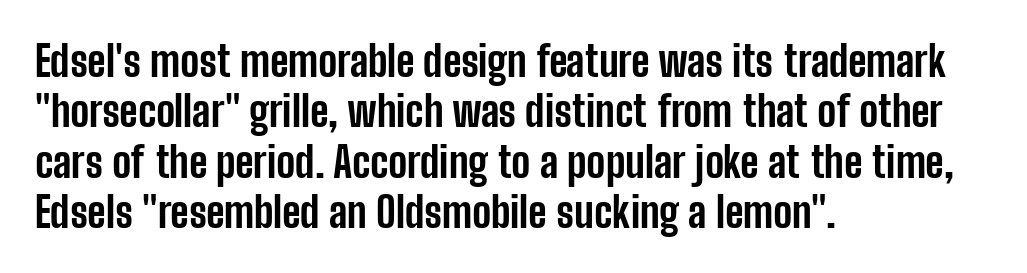
Posture: vertical. Do the characters align in a grid? No, the font is proportional. Set as a true bold cut, around the 700 mark. Each letter's strokes conclude bluntly, with no projecting serifs. Visually the block forms a straight wall on the left and a jagged coastline on the right. Check under the words: just untouched page.
